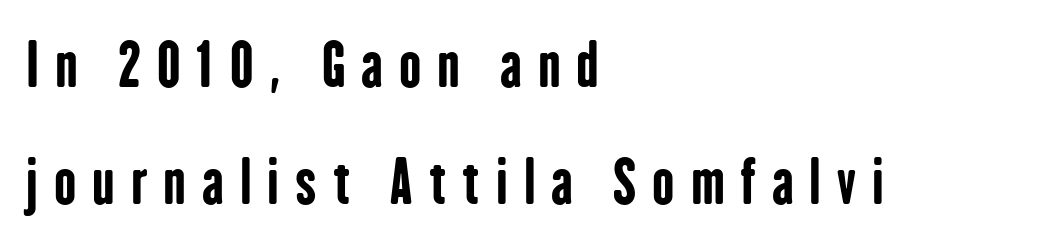
Q: Is the text bold? A: Yes.
Q: Is the text italic (slanted)? A: No, it is upright.
Q: Is the typeface a serif or a sans-serif typeface? A: Sans-serif.
Q: Is the text underlined? A: No.
Q: How is the paragraph aligned? A: Left-aligned.
Q: Is the spacing between letters normal or unusually wide? A: Unusually wide.
Q: Is the spacing between lines tight, normal or loose? A: Loose.
Q: Width (condensed, normal, or wide)? A: Condensed.
Q: Stroke contrast? A: Low.
Q: x-height? A: Medium.
Q: Monospaced? A: No.
